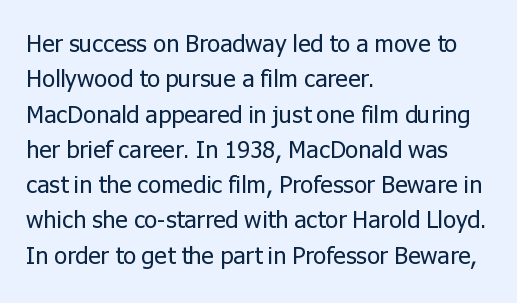
Q: Is the text bold? A: No.
Q: Is the text italic (slanted)? A: No, it is upright.
Q: Is the text underlined? A: No.
Q: How is the paragraph aligned? A: Left-aligned.
Q: Is the spacing between letters normal or unusually wide? A: Normal.
Q: Is the spacing between lines tight, normal or loose? A: Normal.
